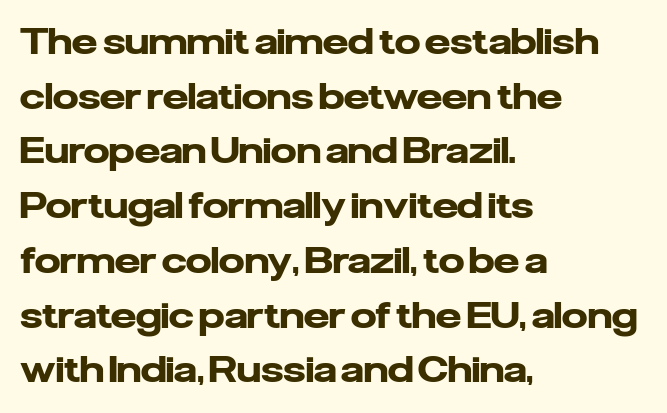
Q: Is the text bold? A: Yes.
Q: Is the text italic (slanted)? A: No, it is upright.
Q: Is the typeface a serif or a sans-serif typeface? A: Sans-serif.
Q: Is the text underlined? A: No.
Q: How is the paragraph aligned? A: Left-aligned.
Q: Is the spacing between letters normal or unusually wide? A: Normal.
Q: Is the spacing between lines tight, normal or loose? A: Normal.
Q: Width (condensed, normal, or wide)? A: Normal.
Q: Stroke contrast? A: Low.
Q: x-height? A: Medium.
Q: Monospaced? A: No.
